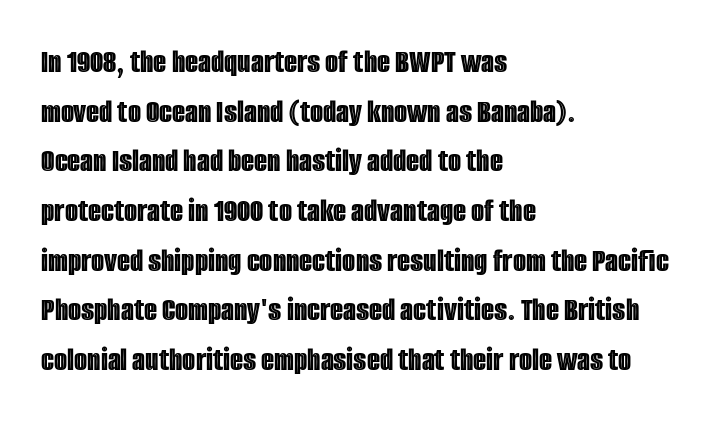
{"italic": "no", "width": "condensed", "x_height": "large", "monospaced": "no", "underline": "no", "align": "left", "line_spacing": "normal", "line_spacing_ratio": 1.46, "letter_spacing": "normal", "letter_spacing_em": 0.0, "glyph_px": 34}
